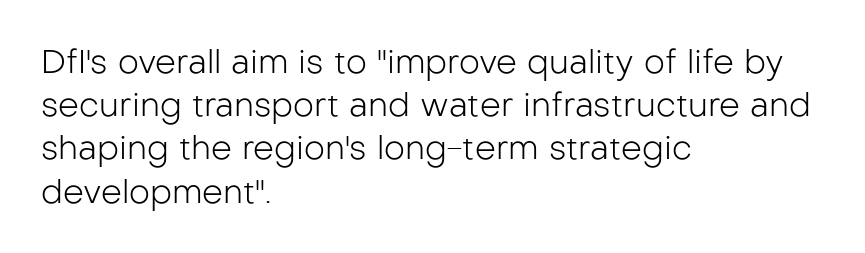
The image shows 33 px light sans-serif type, upright; set left-aligned, normal line spacing (1.31x), normal letter spacing, not underlined; low stroke contrast and a medium x-height.
